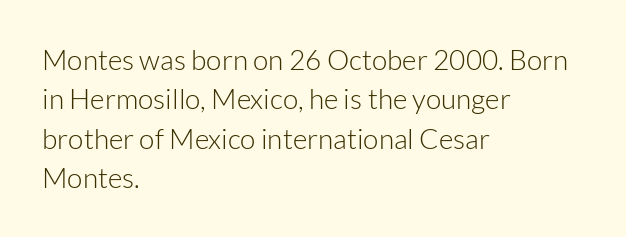
The image shows 28 px light sans-serif type, upright; set left-aligned, normal line spacing (1.41x), normal letter spacing, not underlined; low stroke contrast and a medium x-height.
